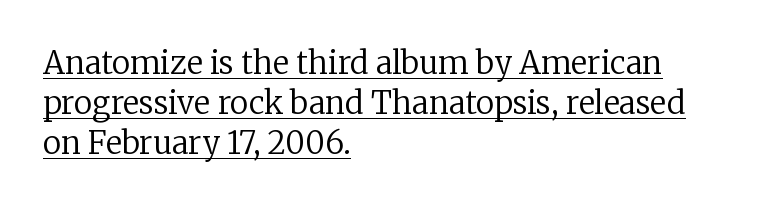
The image shows 31 px regular-weight serif type, upright; set left-aligned, normal line spacing (1.29x), normal letter spacing, underlined; low stroke contrast and a medium x-height.
